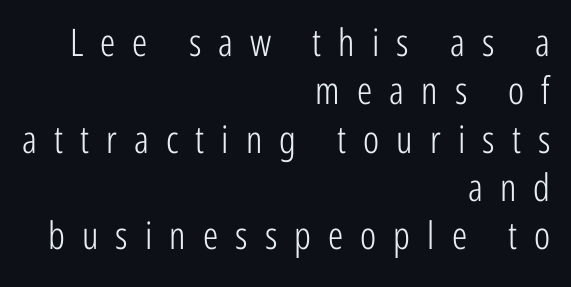
Q: Is the text bold? A: No.
Q: Is the text italic (slanted)? A: No, it is upright.
Q: Is the typeface a serif or a sans-serif typeface? A: Sans-serif.
Q: Is the text underlined? A: No.
Q: How is the paragraph aligned? A: Right-aligned.
Q: Is the spacing between letters normal or unusually wide? A: Unusually wide.
Q: Is the spacing between lines tight, normal or loose? A: Normal.
Q: Width (condensed, normal, or wide)? A: Condensed.
Q: Stroke contrast? A: Low.
Q: x-height? A: Medium.
Q: Monospaced? A: No.
